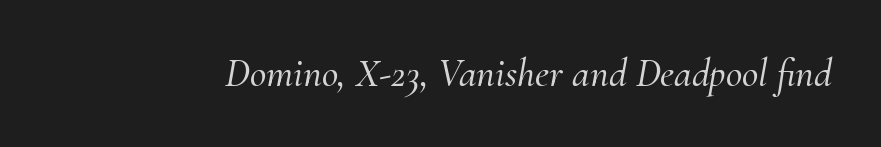
{"serif": "yes", "italic": "yes", "lean": "right", "slant_degrees": 10, "width": "normal", "stroke_contrast": "medium", "x_height": "small", "monospaced": "no", "underline": "no", "letter_spacing": "normal", "letter_spacing_em": 0.0, "glyph_px": 40}
